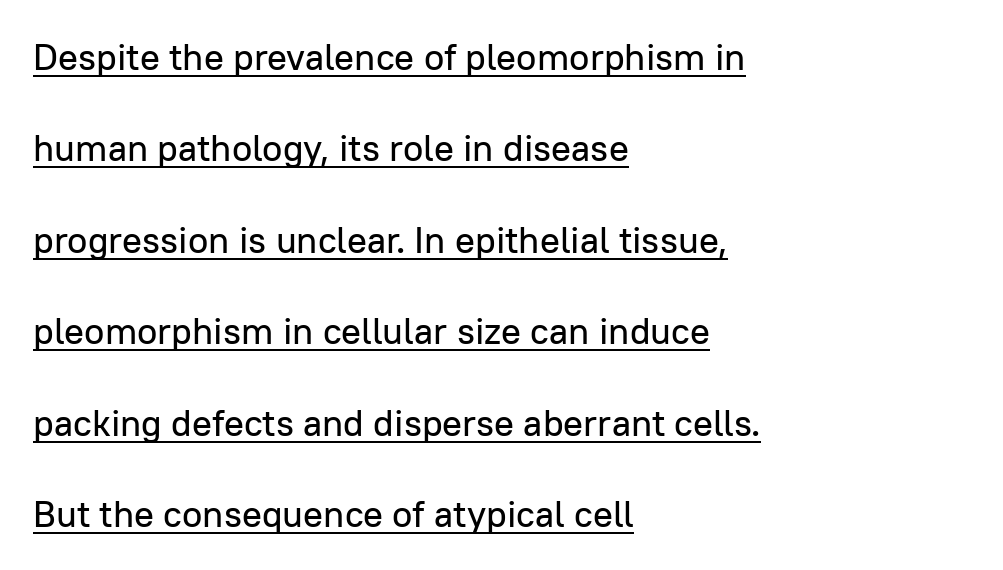
Caption: lettering with a line underneath. Note: no serifs on the glyphs. The compositor pushed each line to the left boundary. Loosely led — the rows are spread out. Do the letters lean? They stand straight.
